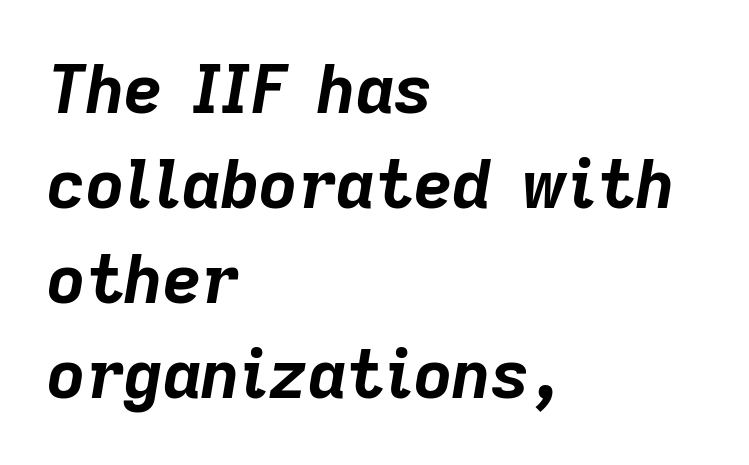
Q: Is the text bold? A: Yes.
Q: Is the text italic (slanted)? A: Yes, it leans right by about 9 degrees.
Q: Is the text underlined? A: No.
Q: How is the paragraph aligned? A: Left-aligned.
Q: Is the spacing between letters normal or unusually wide? A: Normal.
Q: Is the spacing between lines tight, normal or loose? A: Normal.
Q: Width (condensed, normal, or wide)? A: Normal.
Q: Stroke contrast? A: Low.
Q: x-height? A: Medium.
Q: Monospaced? A: No.
